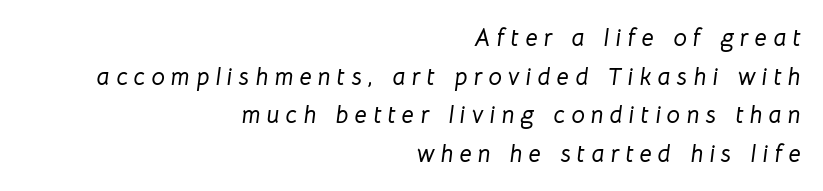
The image shows 24 px text type, italic (leaning right); set right-aligned, normal line spacing (1.61x), unusually wide letter spacing (+0.26 em), not underlined.
